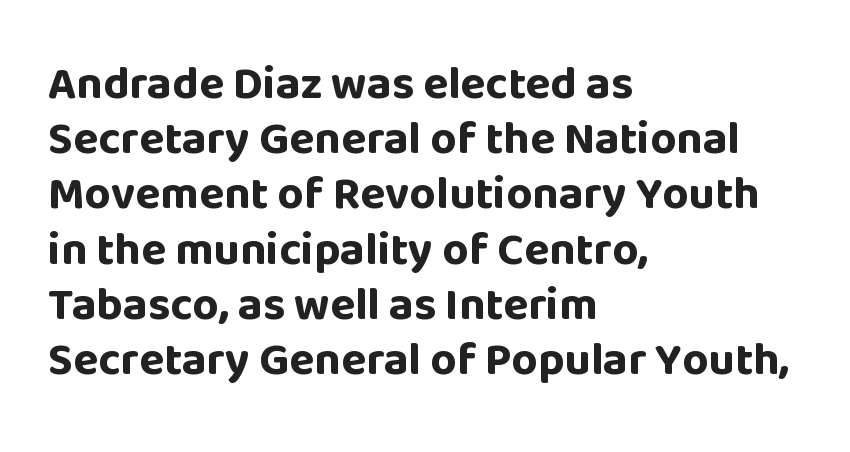
A typesetter would call this proportional, since set widths differ per character. Horizontally, the lines are justified to the leading edge only. The font's upright variant was chosen for this text. Observe the ordinary spacing: letters are neighbours, not strangers. Summary of weight: heavy, a full bold.
